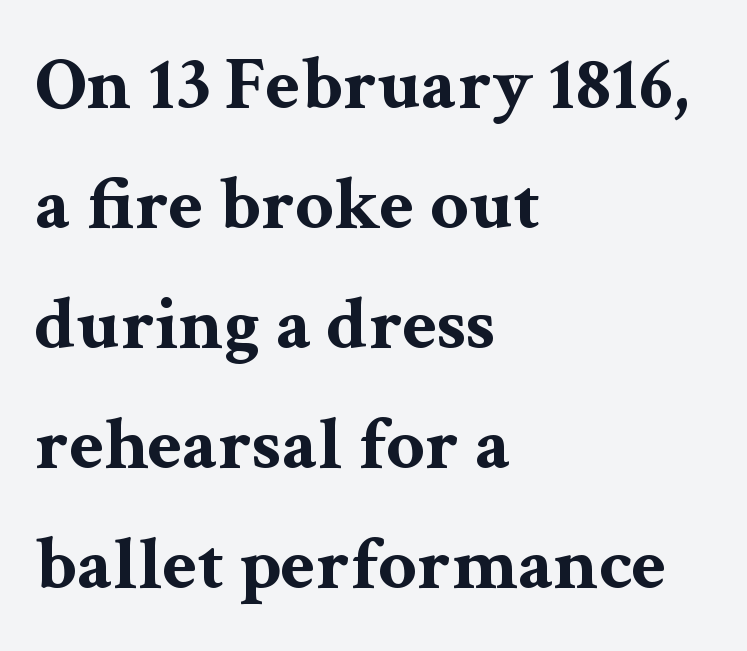
The image shows 76 px bold, wide serif type, upright; set left-aligned, normal line spacing (1.58x), normal letter spacing, not underlined; medium stroke contrast and a medium x-height.
